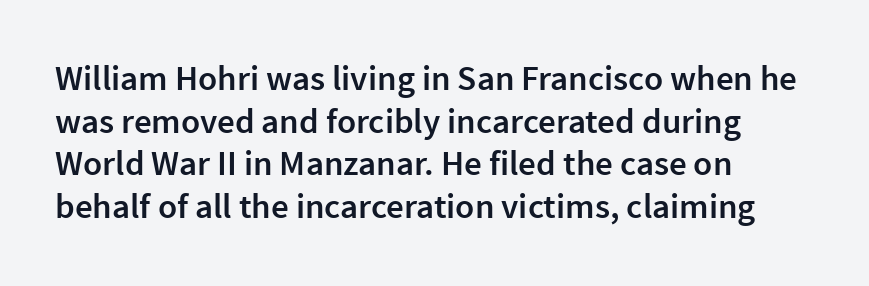
Lines of text with bare space underneath. The passage shown is semibold, sitting just below true bold. There is no visible air inserted between adjacent glyphs. Characters remain perfectly vertical along every line. The characters display no serif detailing; their extremities are plain. The lines in this sample share a left origin and differ only in where they stop.
